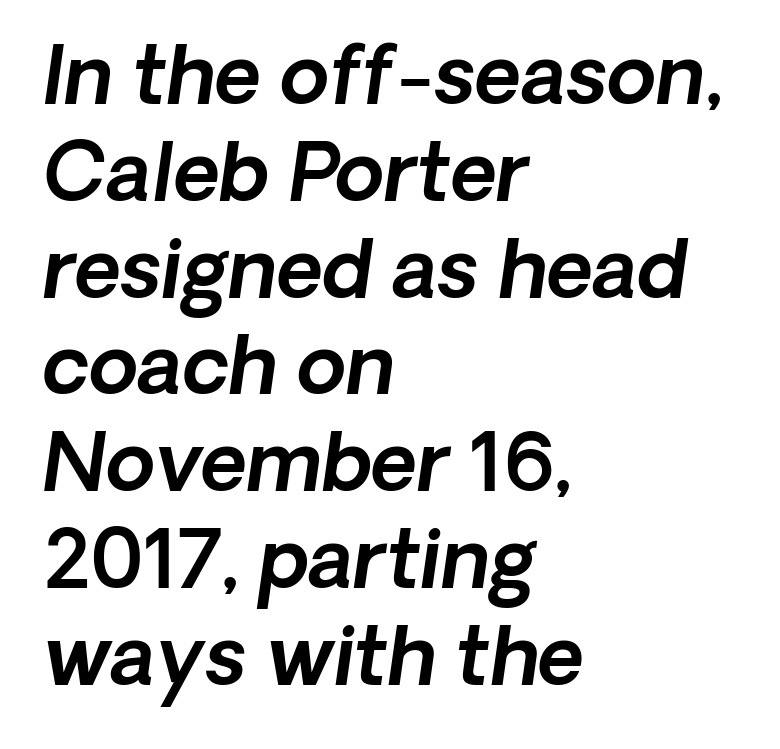
The letters advance in unequal steps, a hallmark of proportional type. Does extra space separate the letters? No, they use regular spacing. The words here are not underlined. The text block is weighted toward the left margin, trailing off unevenly rightward. Does the lettering tilt? It does — this is italic.
